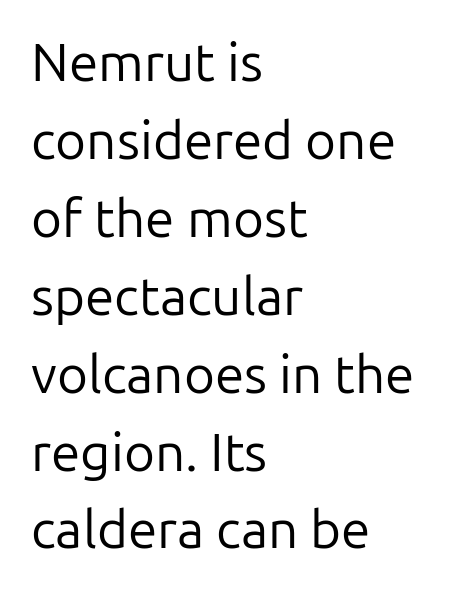
{"serif": "no", "italic": "no", "bold": "no", "weight": "regular", "width": "normal", "stroke_contrast": "low", "x_height": "medium", "monospaced": "no", "underline": "no", "align": "left", "line_spacing": "normal", "line_spacing_ratio": 1.47, "letter_spacing": "normal", "letter_spacing_em": 0.0, "glyph_px": 53}
